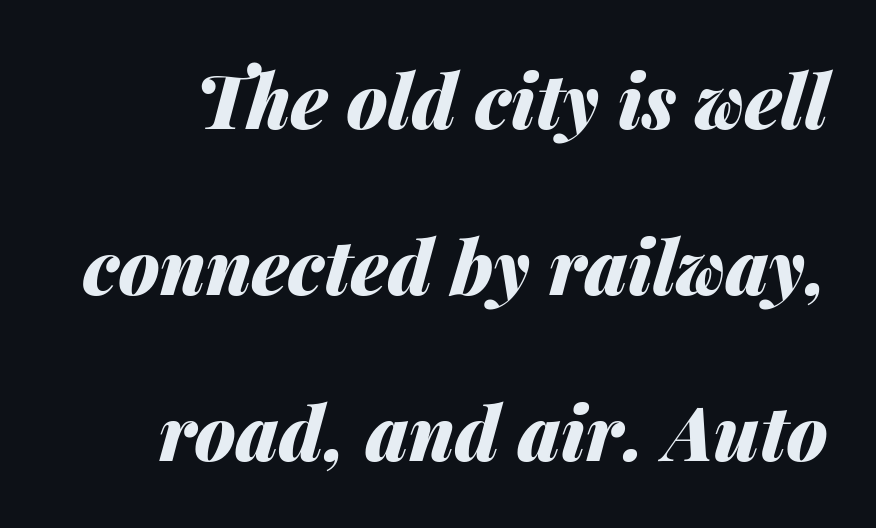
{"italic": "yes", "lean": "right", "slant_degrees": 14, "bold": "yes", "weight": "heavy", "width": "normal", "stroke_contrast": "medium", "x_height": "medium", "monospaced": "no", "underline": "no", "line_spacing": "loose", "line_spacing_ratio": 2.24, "letter_spacing": "normal", "letter_spacing_em": 0.0, "glyph_px": 74}
